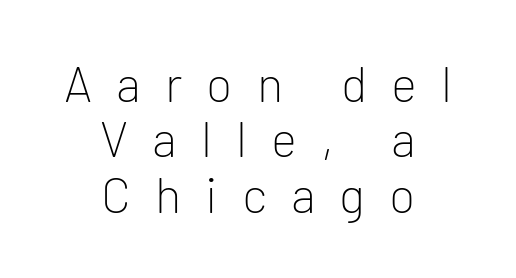
Is this a fixed-width face? No — the glyphs have proportional, varying widths. The passage shown has open, widely tracked lettering throughout. Designer's note — italics off, roman on. Each stroke keeps to a modest, everyday thickness or less.
